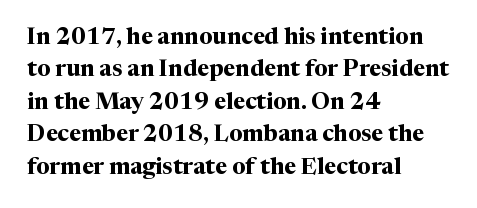
The image shows 23 px bold type, upright; set left-aligned, normal line spacing (1.41x), normal letter spacing, not underlined.
